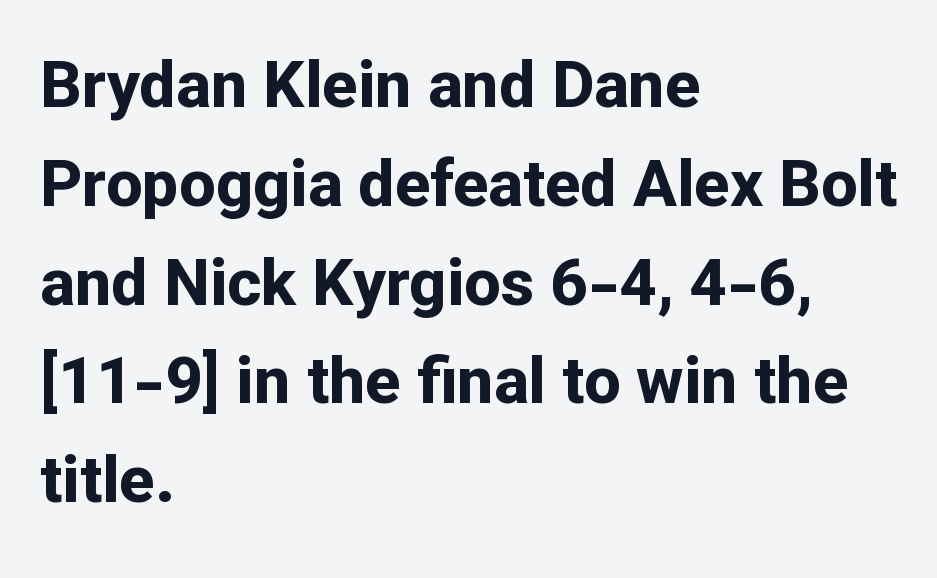
Q: Is the text bold? A: Yes.
Q: Is the text italic (slanted)? A: No, it is upright.
Q: Is the typeface a serif or a sans-serif typeface? A: Sans-serif.
Q: Is the text underlined? A: No.
Q: How is the paragraph aligned? A: Left-aligned.
Q: Is the spacing between letters normal or unusually wide? A: Normal.
Q: Is the spacing between lines tight, normal or loose? A: Normal.
Q: Width (condensed, normal, or wide)? A: Normal.
Q: Stroke contrast? A: Low.
Q: x-height? A: Medium.
Q: Monospaced? A: No.
